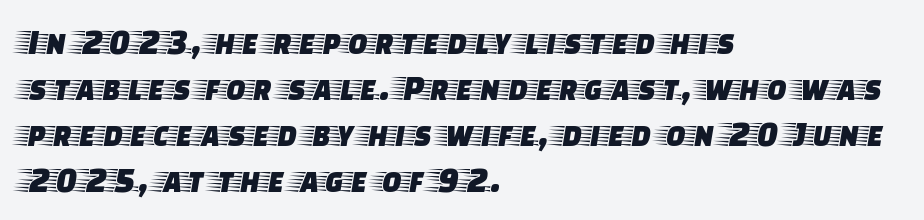
Q: Is the text italic (slanted)? A: Yes.
Q: Is the typeface a serif or a sans-serif typeface? A: Serif.
Q: Is the text underlined? A: No.
Q: How is the paragraph aligned? A: Left-aligned.
Q: Is the spacing between letters normal or unusually wide? A: Normal.
Q: Is the spacing between lines tight, normal or loose? A: Normal.
Q: Width (condensed, normal, or wide)? A: Wide.
Q: Stroke contrast? A: Low.
Q: x-height? A: Large.
Q: Monospaced? A: No.
